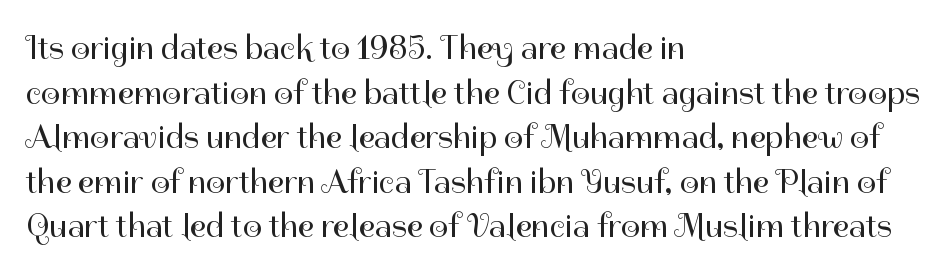
Q: Is the text bold? A: No.
Q: Is the text italic (slanted)? A: No, it is upright.
Q: Is the typeface a serif or a sans-serif typeface? A: Sans-serif.
Q: Is the text underlined? A: No.
Q: How is the paragraph aligned? A: Left-aligned.
Q: Is the spacing between letters normal or unusually wide? A: Normal.
Q: Is the spacing between lines tight, normal or loose? A: Normal.
Q: Width (condensed, normal, or wide)? A: Normal.
Q: Stroke contrast? A: High.
Q: x-height? A: Medium.
Q: Monospaced? A: No.
